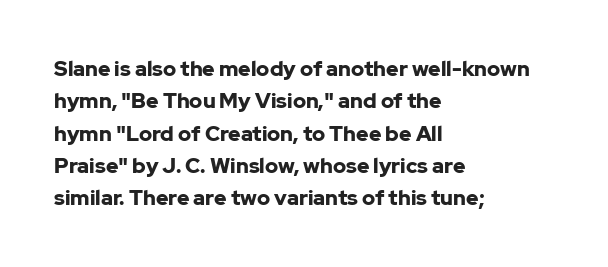
{"italic": "no", "bold": "yes", "underline": "no", "align": "left", "line_spacing": "normal", "line_spacing_ratio": 1.54, "letter_spacing": "normal", "letter_spacing_em": 0.0, "glyph_px": 21}
